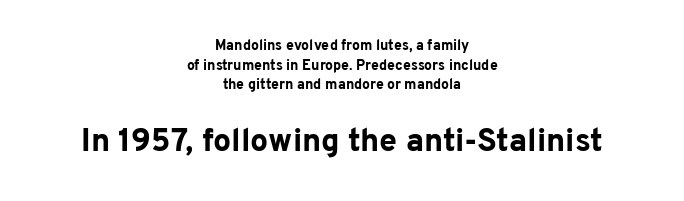
Q: Is the text bold? A: Yes.
Q: Is the text italic (slanted)? A: No, it is upright.
Q: Is the typeface a serif or a sans-serif typeface? A: Sans-serif.
Q: Is the text underlined? A: No.
Q: How is the paragraph aligned? A: Centered.
Q: Is the spacing between letters normal or unusually wide? A: Normal.
Q: Is the spacing between lines tight, normal or loose? A: Normal.
Q: Which block of text is set in a larger size, the first (top) or the second (bottom)? A: The second (bottom) one.
Q: Width (condensed, normal, or wide)? A: Normal.
Q: Stroke contrast? A: Low.
Q: x-height? A: Medium.
Q: Monospaced? A: No.
